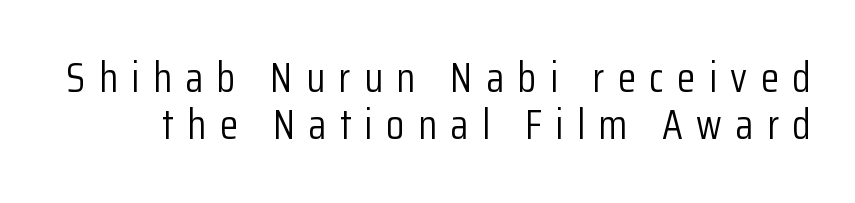
Q: Is the text bold? A: No.
Q: Is the text italic (slanted)? A: No, it is upright.
Q: Is the typeface a serif or a sans-serif typeface? A: Sans-serif.
Q: Is the text underlined? A: No.
Q: Is the spacing between letters normal or unusually wide? A: Unusually wide.
Q: Is the spacing between lines tight, normal or loose? A: Tight.
Q: Width (condensed, normal, or wide)? A: Condensed.
Q: Stroke contrast? A: Low.
Q: x-height? A: Medium.
Q: Monospaced? A: No.
